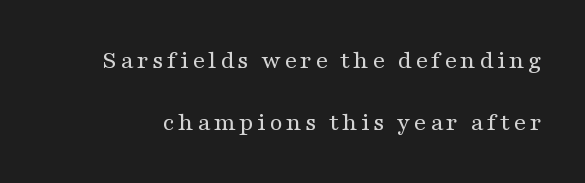
{"italic": "no", "bold": "no", "underline": "no", "line_spacing": "loose", "line_spacing_ratio": 2.38, "glyph_px": 26}
